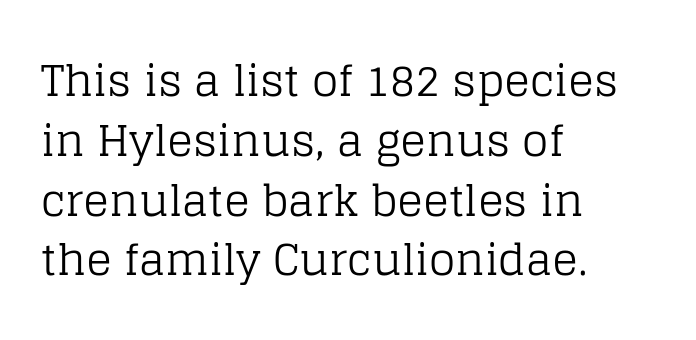
The image shows 43 px regular-weight serif type, upright; set left-aligned, normal line spacing (1.39x), normal letter spacing, not underlined; low stroke contrast and a large x-height.
